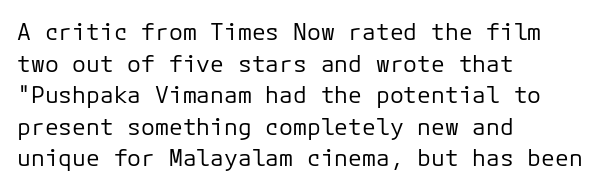
{"italic": "no", "bold": "no", "underline": "no", "align": "left", "line_spacing": "normal", "line_spacing_ratio": 1.37, "letter_spacing": "normal", "letter_spacing_em": 0.0, "glyph_px": 23}
